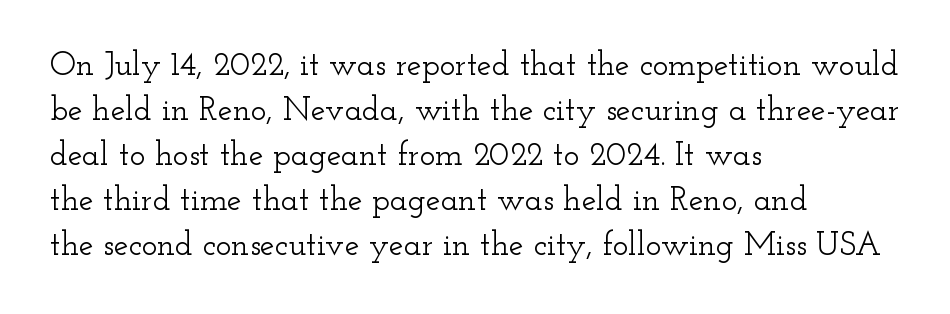
Q: Is the text italic (slanted)? A: No, it is upright.
Q: Is the typeface a serif or a sans-serif typeface? A: Serif.
Q: Is the text underlined? A: No.
Q: How is the paragraph aligned? A: Left-aligned.
Q: Is the spacing between letters normal or unusually wide? A: Normal.
Q: Is the spacing between lines tight, normal or loose? A: Normal.
Q: Width (condensed, normal, or wide)? A: Wide.
Q: Stroke contrast? A: Low.
Q: x-height? A: Small.
Q: Monospaced? A: No.
